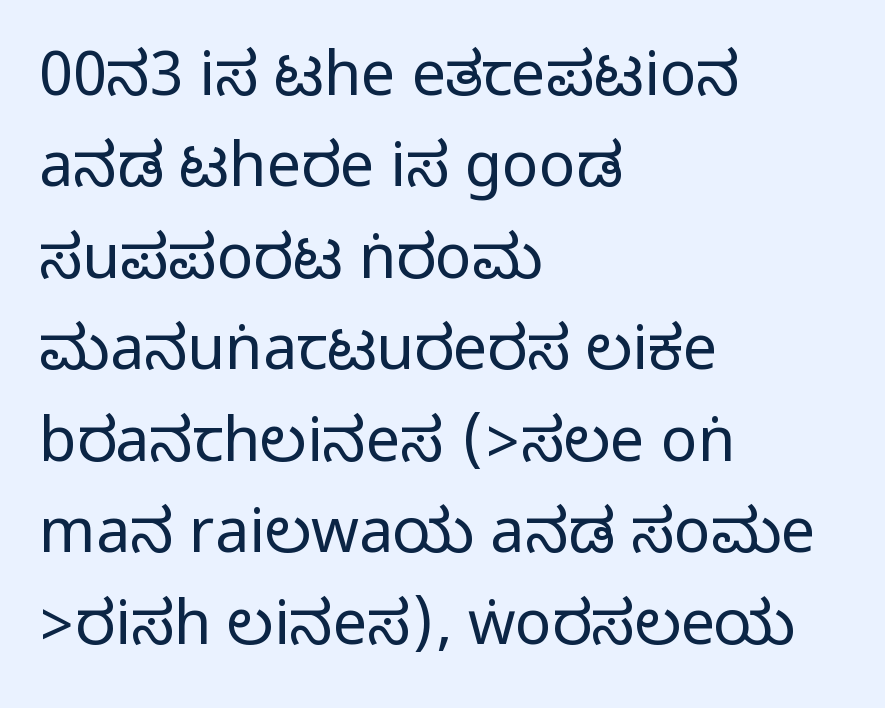
{"serif": "no", "italic": "no", "width": "condensed", "stroke_contrast": "medium", "monospaced": "no", "underline": "no", "align": "left", "line_spacing": "normal", "line_spacing_ratio": 1.5, "letter_spacing": "normal", "letter_spacing_em": 0.0, "glyph_px": 61}
